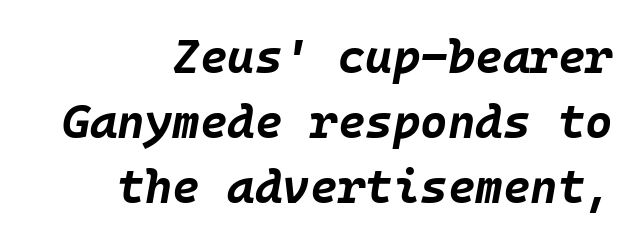
Q: Is the text bold? A: Yes.
Q: Is the text italic (slanted)? A: Yes, it leans right by about 10 degrees.
Q: Is the text underlined? A: No.
Q: How is the paragraph aligned? A: Right-aligned.
Q: Is the spacing between letters normal or unusually wide? A: Normal.
Q: Is the spacing between lines tight, normal or loose? A: Normal.
Q: Width (condensed, normal, or wide)? A: Normal.
Q: Stroke contrast? A: Low.
Q: x-height? A: Large.
